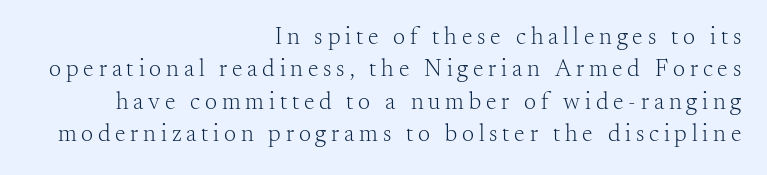
Compared with typical body copy, the letter spacing here is much looser. When letters stand straight like this, we call the style roman or upright. Quick note: interline space is typical. Heaviness? Minimal to ordinary, like unemphasized prose. Check under the words: just untouched page.
